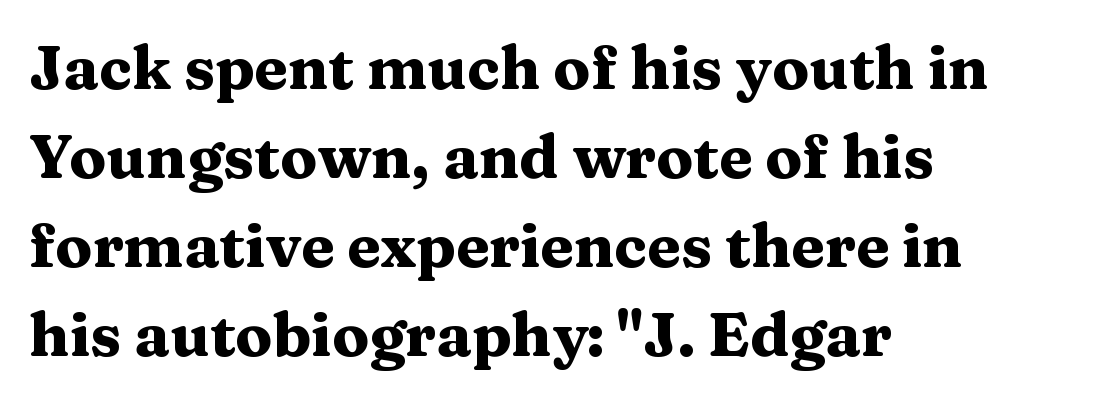
{"serif": "yes", "italic": "no", "bold": "yes", "weight": "heavy", "width": "wide", "stroke_contrast": "medium", "x_height": "medium", "monospaced": "no", "underline": "no", "align": "left", "line_spacing": "normal", "line_spacing_ratio": 1.46, "letter_spacing": "normal", "letter_spacing_em": 0.0, "glyph_px": 61}
